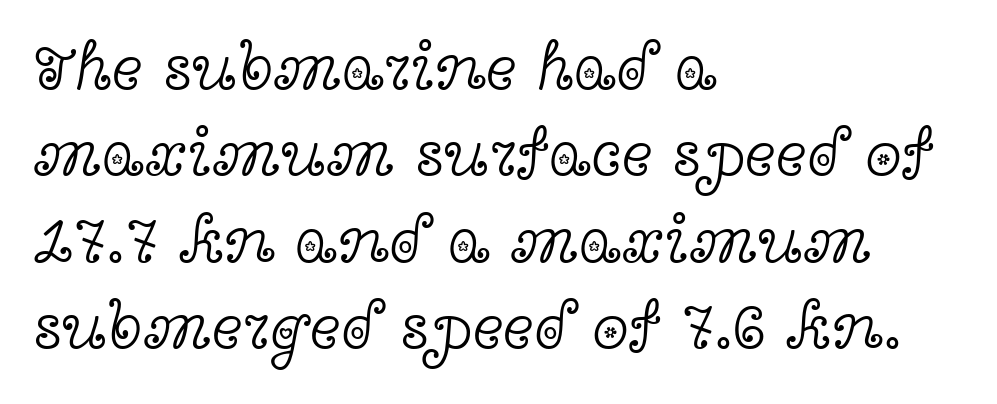
The image shows 66 px light, wide serif type, upright; set left-aligned, normal line spacing (1.31x), normal letter spacing, not underlined; a medium x-height.
